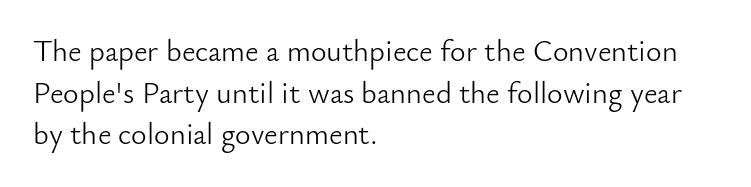
{"serif": "no", "italic": "no", "bold": "no", "weight": "light", "width": "normal", "stroke_contrast": "low", "x_height": "small", "monospaced": "no", "underline": "no", "align": "left", "line_spacing": "normal", "line_spacing_ratio": 1.39, "letter_spacing": "normal", "letter_spacing_em": 0.0, "glyph_px": 30}
